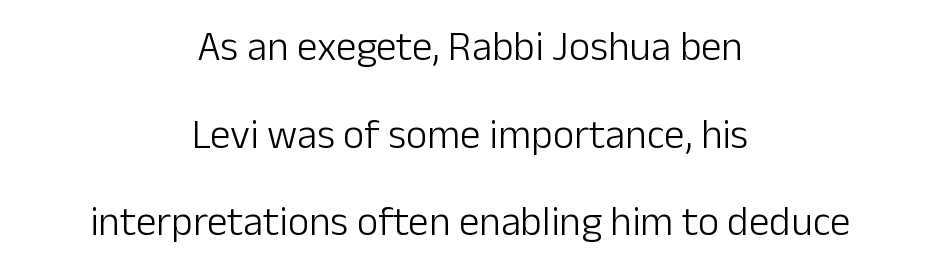
{"serif": "no", "italic": "no", "bold": "no", "weight": "light", "width": "normal", "stroke_contrast": "low", "x_height": "medium", "monospaced": "no", "underline": "no", "align": "center", "line_spacing": "loose", "line_spacing_ratio": 2.14, "letter_spacing": "normal", "letter_spacing_em": 0.0, "glyph_px": 41}
